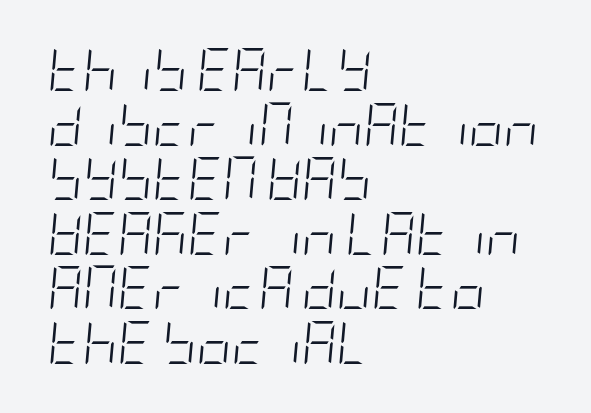
Q: Is the text bold? A: No.
Q: Is the text italic (slanted)? A: Yes, it leans right by about 5 degrees.
Q: Is the text underlined? A: No.
Q: How is the paragraph aligned? A: Left-aligned.
Q: Is the spacing between letters normal or unusually wide? A: Normal.
Q: Is the spacing between lines tight, normal or loose? A: Normal.
Q: Width (condensed, normal, or wide)? A: Condensed.
Q: Stroke contrast? A: Low.
Q: x-height? A: Large.
